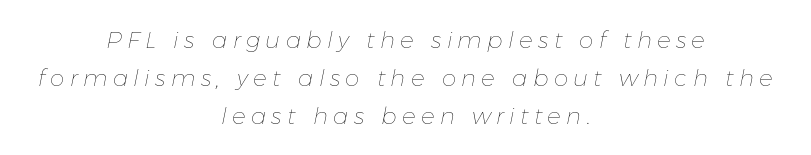
Q: Is the text bold? A: No.
Q: Is the text italic (slanted)? A: Yes, it leans right by about 11 degrees.
Q: Is the text underlined? A: No.
Q: How is the paragraph aligned? A: Centered.
Q: Is the spacing between letters normal or unusually wide? A: Unusually wide.
Q: Is the spacing between lines tight, normal or loose? A: Normal.
